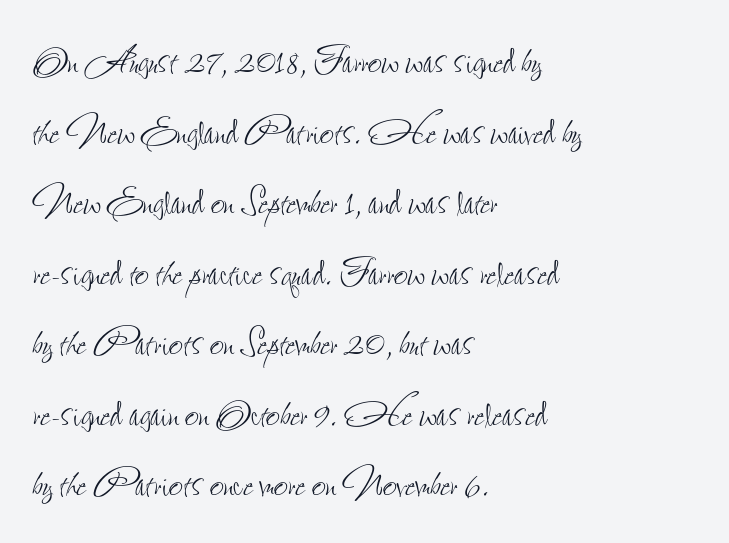
Q: Is the text bold? A: No.
Q: Is the text italic (slanted)? A: Yes.
Q: Is the text underlined? A: No.
Q: How is the paragraph aligned? A: Left-aligned.
Q: Is the spacing between letters normal or unusually wide? A: Normal.
Q: Is the spacing between lines tight, normal or loose? A: Normal.
Q: Width (condensed, normal, or wide)? A: Condensed.
Q: Stroke contrast? A: Low.
Q: x-height? A: Small.
Q: Monospaced? A: No.
